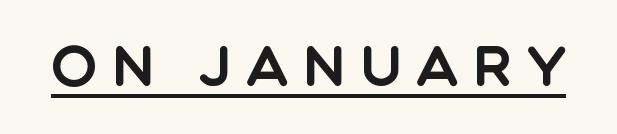
The horizontal fit of the characters is loose and conspicuously gappy. These characters rest on top of a visible drawn line. Are there feet on the stems? There aren't — it's a sans. Posture: vertical. A typesetter would call this proportional, since set widths differ per character.
